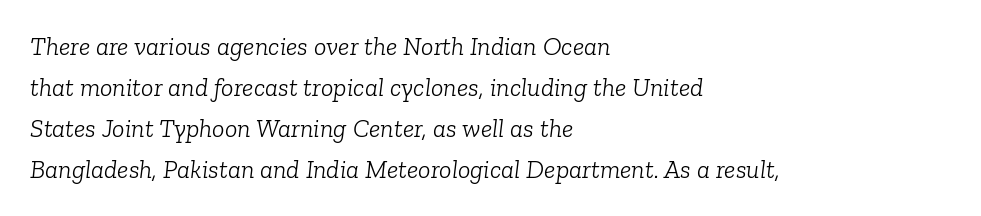
Rendered with sloped, italic letterforms. Check under the words: just untouched page. The font is comparable to plain body text, perhaps lighter. This sample uses plain, unmodified letter spacing.
